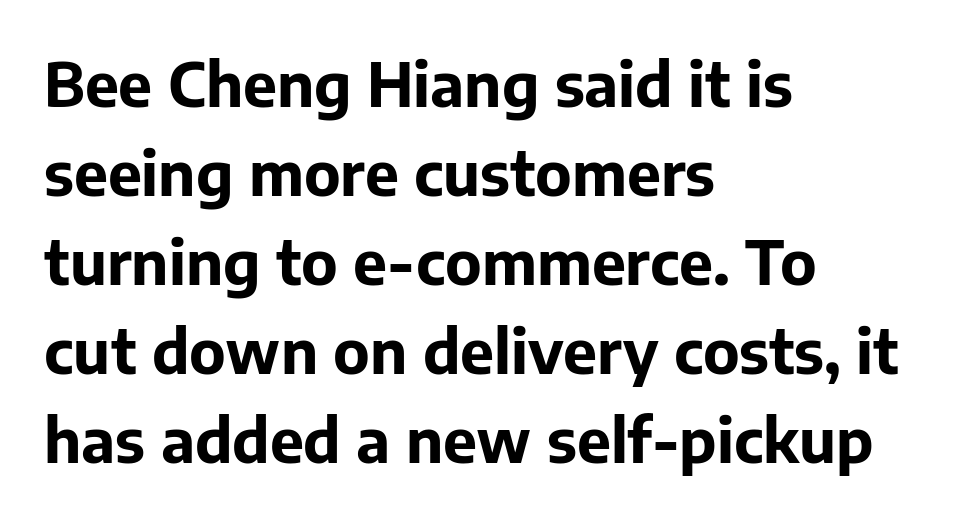
The typesetter chose a ragged-right arrangement here. Quick note: interline space is typical. Proportional: the letters do not fall into vertical columns. Underlining? Definitely not there.
